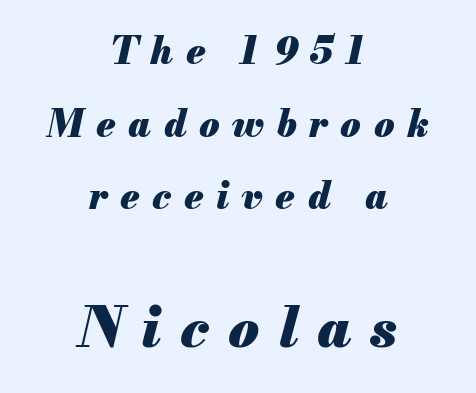
Q: Is the text bold? A: Yes.
Q: Is the text italic (slanted)? A: Yes, it leans right by about 13 degrees.
Q: Is the text underlined? A: No.
Q: How is the paragraph aligned? A: Centered.
Q: Is the spacing between letters normal or unusually wide? A: Unusually wide.
Q: Is the spacing between lines tight, normal or loose? A: Loose.
Q: Which block of text is set in a larger size, the first (top) or the second (bottom)? A: The second (bottom) one.
Q: Width (condensed, normal, or wide)? A: Normal.
Q: Stroke contrast? A: Medium.
Q: x-height? A: Small.
Q: Monospaced? A: No.
